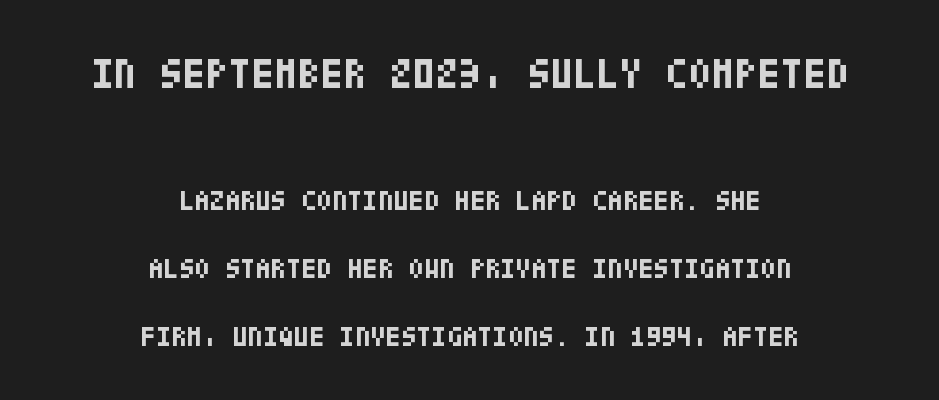
Each letter's strokes conclude bluntly, with no projecting serifs. Typographic density is high because the face is bold. Scale decreases going downward across the two blocks. Descender tails drop into unmarked territory.
